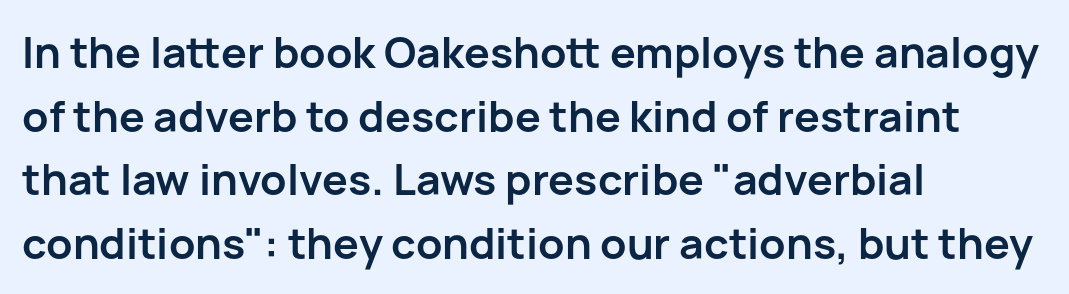
Q: Is the text bold? A: Yes.
Q: Is the text italic (slanted)? A: No, it is upright.
Q: Is the typeface a serif or a sans-serif typeface? A: Sans-serif.
Q: Is the text underlined? A: No.
Q: How is the paragraph aligned? A: Left-aligned.
Q: Is the spacing between letters normal or unusually wide? A: Normal.
Q: Is the spacing between lines tight, normal or loose? A: Normal.
Q: Width (condensed, normal, or wide)? A: Normal.
Q: Stroke contrast? A: Low.
Q: x-height? A: Medium.
Q: Monospaced? A: No.
